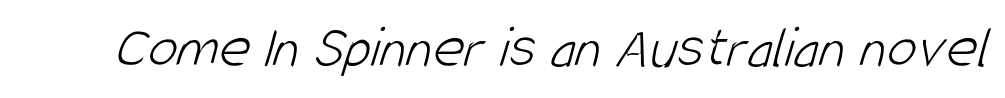
The image shows 60 px light, condensed sans-serif type; set normal letter spacing, not underlined; low stroke contrast and a large x-height.
